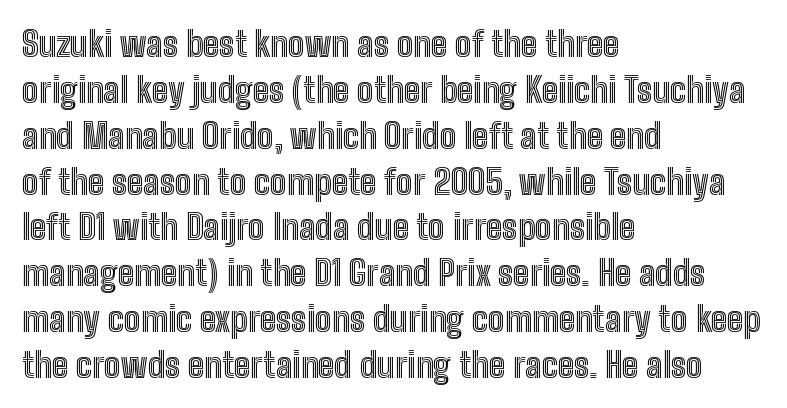
If you measured baseline to baseline, you'd find a middling distance. Here the designer chose a conventional face with non-uniform glyph widths. Honestly, there is no underline to notice here at all. Compared with a centered layout, this one pins lines to the left instead. Characters follow at the spacing the type designer built in.
